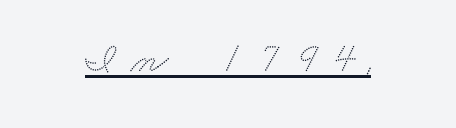
The image shows 43 px wide serif type; set unusually wide letter spacing (+0.34 em), underlined; medium stroke contrast and a small x-height.
